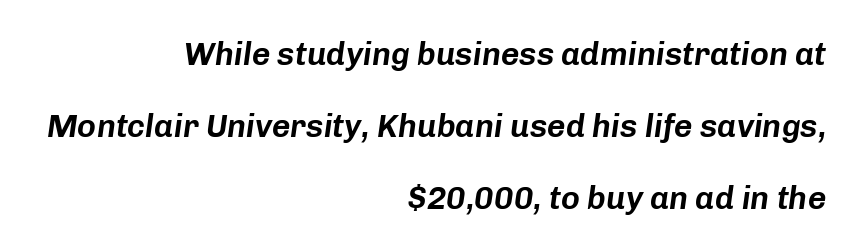
The image shows 32 px text type, italic (leaning right); set right-aligned, loose line spacing (2.25x), normal letter spacing, not underlined; low stroke contrast and a medium x-height.
